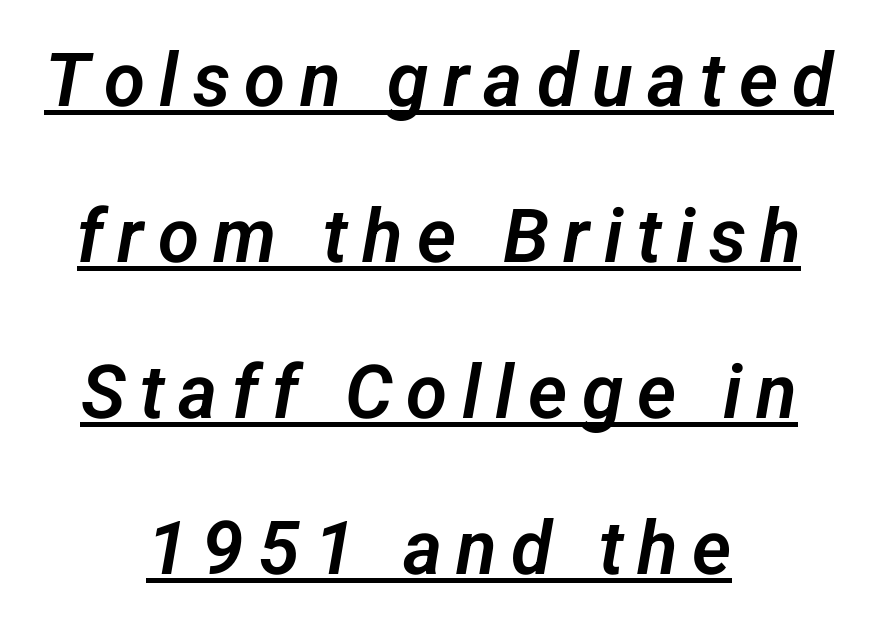
{"serif": "no", "width": "normal", "stroke_contrast": "low", "x_height": "medium", "monospaced": "no", "underline": "yes", "align": "center", "line_spacing": "loose", "line_spacing_ratio": 2.08, "glyph_px": 75}
